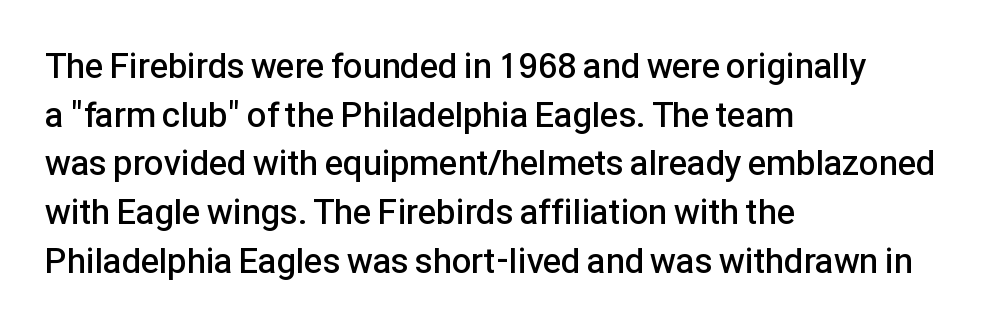
The image shows 35 px semibold sans-serif type, upright; set left-aligned, normal line spacing (1.39x), normal letter spacing, not underlined; low stroke contrast and a medium x-height.
